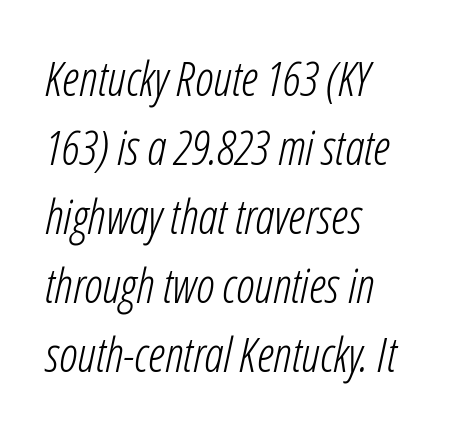
Plain, unruled lines of type. Where is the straight margin? On the left. Tracking here is standard; glyphs follow each other at the usual distance. Summary of weight: not heavy and not bold. Rendered with sloped, italic letterforms. Is this a fixed-width face? No — the glyphs have proportional, varying widths.
